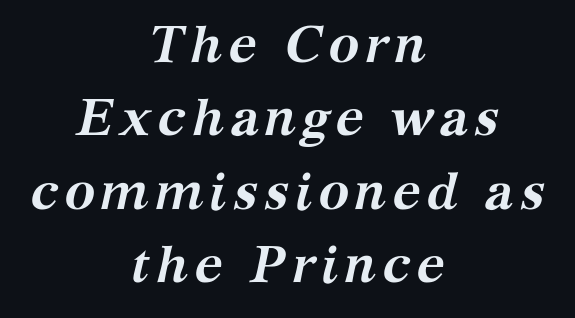
Q: Is the text bold? A: Yes.
Q: Is the text italic (slanted)? A: Yes, it leans right by about 12 degrees.
Q: Is the typeface a serif or a sans-serif typeface? A: Serif.
Q: Is the text underlined? A: No.
Q: How is the paragraph aligned? A: Centered.
Q: Is the spacing between lines tight, normal or loose? A: Normal.
Q: Width (condensed, normal, or wide)? A: Normal.
Q: Stroke contrast? A: Medium.
Q: x-height? A: Medium.
Q: Monospaced? A: No.
